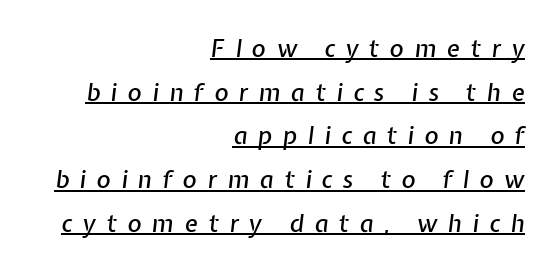
The image shows 24 px text type, italic (leaning right); set right-aligned, line spacing 1.82x, unusually wide letter spacing (+0.44 em), underlined.
